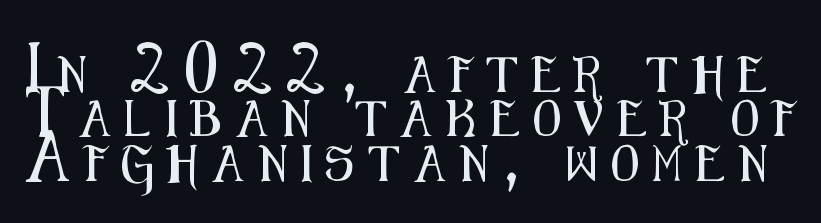
The image shows 36 px condensed type, upright; set line spacing 1.23x, unusually wide letter spacing (+0.39 em), not underlined; medium stroke contrast and a medium x-height.
